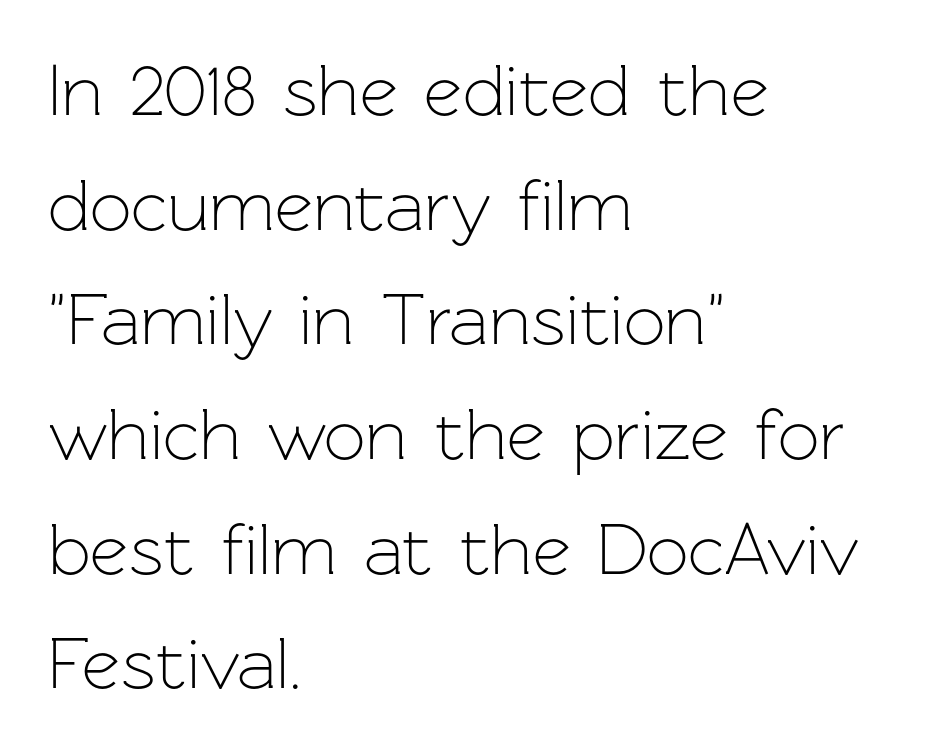
{"serif": "no", "italic": "no", "bold": "no", "weight": "light", "width": "normal", "stroke_contrast": "low", "x_height": "medium", "monospaced": "no", "underline": "no", "align": "left", "line_spacing": "normal", "line_spacing_ratio": 1.55, "letter_spacing": "normal", "letter_spacing_em": 0.0, "glyph_px": 74}
